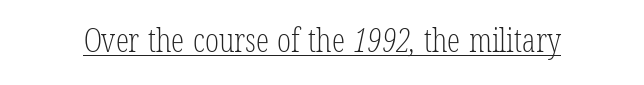
Q: Is the text bold? A: No.
Q: Is the typeface a serif or a sans-serif typeface? A: Serif.
Q: Is the text underlined? A: Yes.
Q: Is the spacing between letters normal or unusually wide? A: Normal.
Q: Width (condensed, normal, or wide)? A: Condensed.
Q: Stroke contrast? A: Low.
Q: x-height? A: Medium.
Q: Monospaced? A: No.
